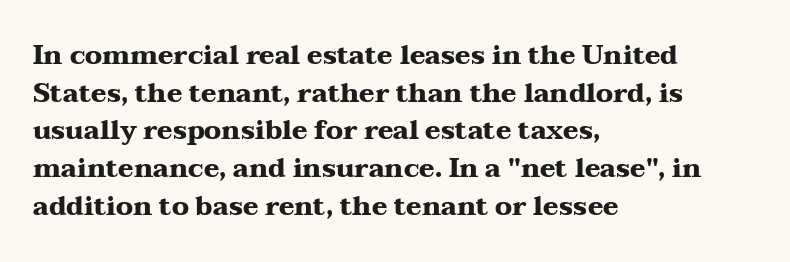
On the weight axis this lands at bold, roughly 700. Words float on clear page, feet unadorned. Interline gaps are of average width in this sample. The rendering keeps characters at their native spacing. In terms of posture, this sample is upright.
